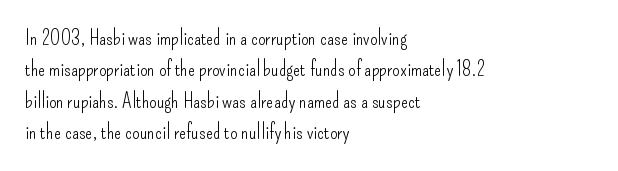
{"italic": "no", "bold": "no", "underline": "no", "align": "left", "line_spacing": "normal", "line_spacing_ratio": 1.5, "letter_spacing": "normal", "letter_spacing_em": 0.0, "glyph_px": 21}
